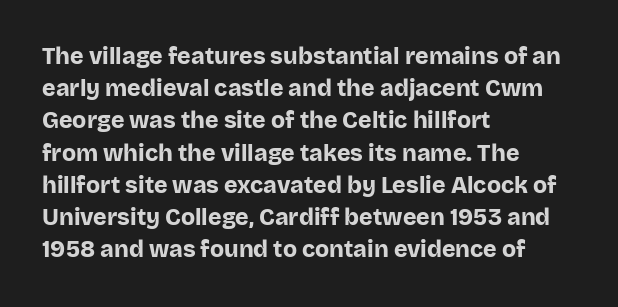
Q: Is the text bold? A: Yes.
Q: Is the text italic (slanted)? A: No, it is upright.
Q: Is the text underlined? A: No.
Q: How is the paragraph aligned? A: Left-aligned.
Q: Is the spacing between letters normal or unusually wide? A: Normal.
Q: Is the spacing between lines tight, normal or loose? A: Normal.
